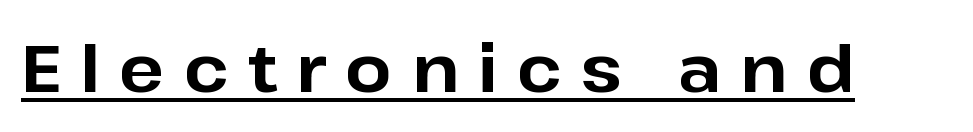
The passage shown is typed in a proportional face where columns would drift. The specimen reads as upright at a glance. Is this a sans? Yes — the strokes have no serifs. As a designer I'd log this as weight 700, bold. Underlining? Definitely there. The letters are spread apart with noticeably loose tracking.
